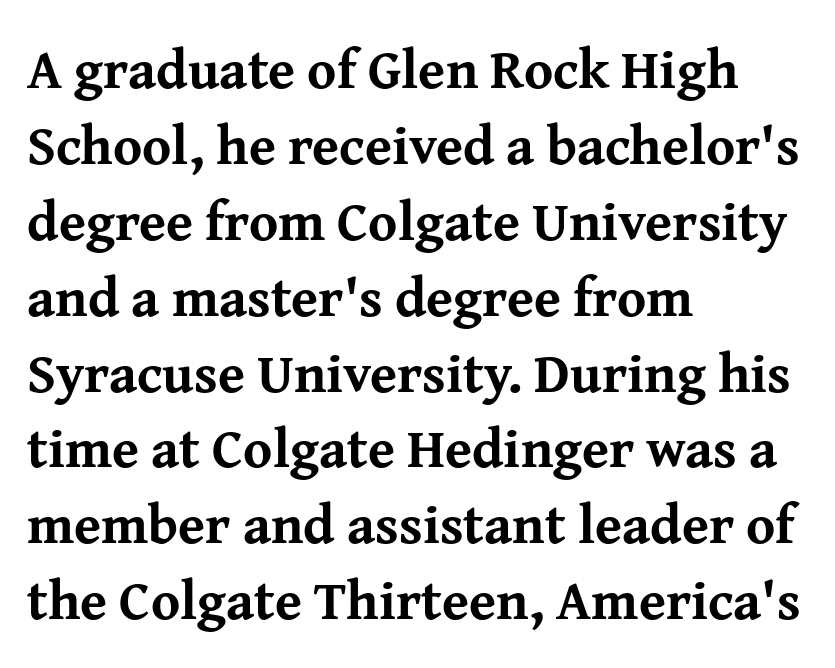
Here the designer chose a conventional face with non-uniform glyph widths. The rendering uses a moderate line-height, typical for paragraphs. Tracking here is standard; glyphs follow each other at the usual distance. In terms of posture, this sample is upright. The letters are bold, with thick, heavy strokes.
